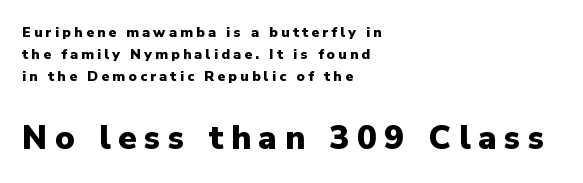
The face used here is proportionally spaced, like ordinary book or web type. Evenly set lines give the paragraph a standard silhouette. Examine the stroke ends and you'll find no serifs. A roman cut, with each character standing at attention. Substantial extra tracking has been applied to these lines.
